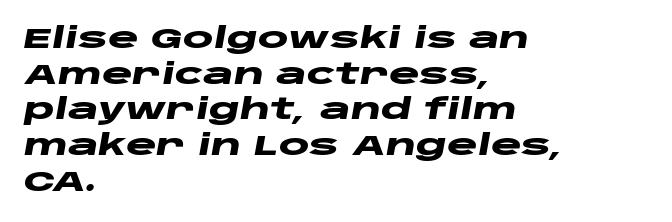
Q: Is the text bold? A: Yes.
Q: Is the text italic (slanted)? A: Yes, it leans right by about 10 degrees.
Q: Is the text underlined? A: No.
Q: How is the paragraph aligned? A: Left-aligned.
Q: Is the spacing between letters normal or unusually wide? A: Normal.
Q: Width (condensed, normal, or wide)? A: Wide.
Q: Stroke contrast? A: Low.
Q: x-height? A: Large.
Q: Monospaced? A: No.
